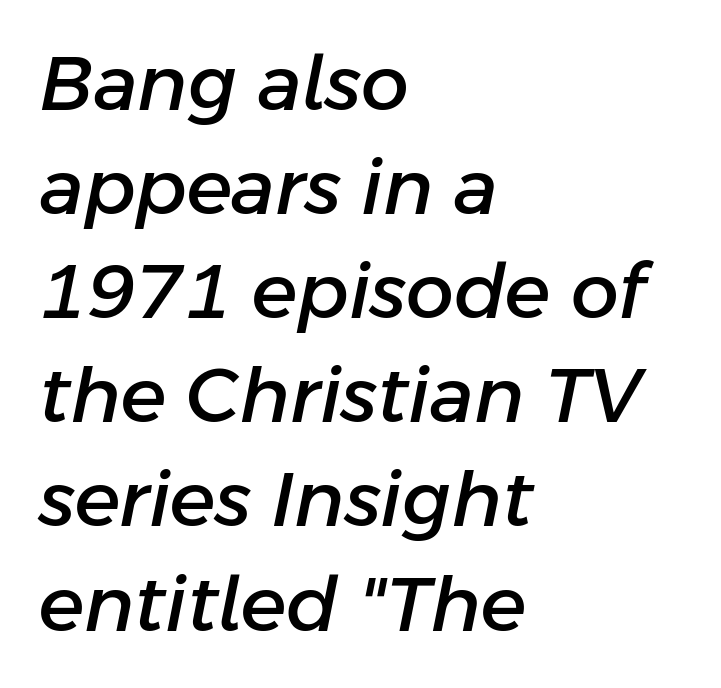
{"italic": "yes", "lean": "right", "slant_degrees": 11, "width": "normal", "stroke_contrast": "low", "x_height": "medium", "monospaced": "no", "underline": "no", "align": "left", "line_spacing": "normal", "line_spacing_ratio": 1.37, "letter_spacing": "normal", "letter_spacing_em": 0.0, "glyph_px": 76}
